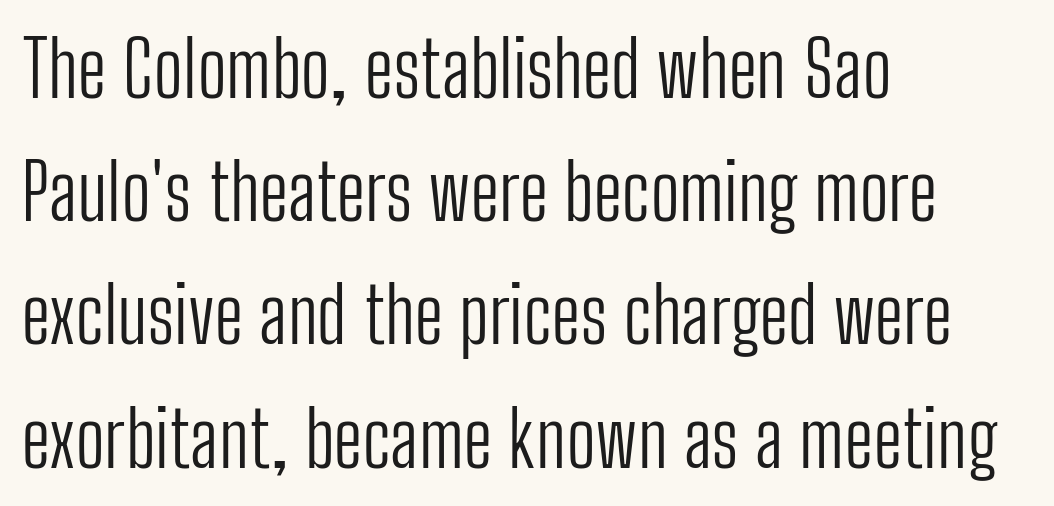
{"serif": "no", "italic": "no", "bold": "no", "weight": "light", "width": "condensed", "stroke_contrast": "low", "x_height": "medium", "monospaced": "no", "underline": "no", "align": "left", "line_spacing": "normal", "line_spacing_ratio": 1.58, "letter_spacing": "normal", "letter_spacing_em": 0.0, "glyph_px": 78}
